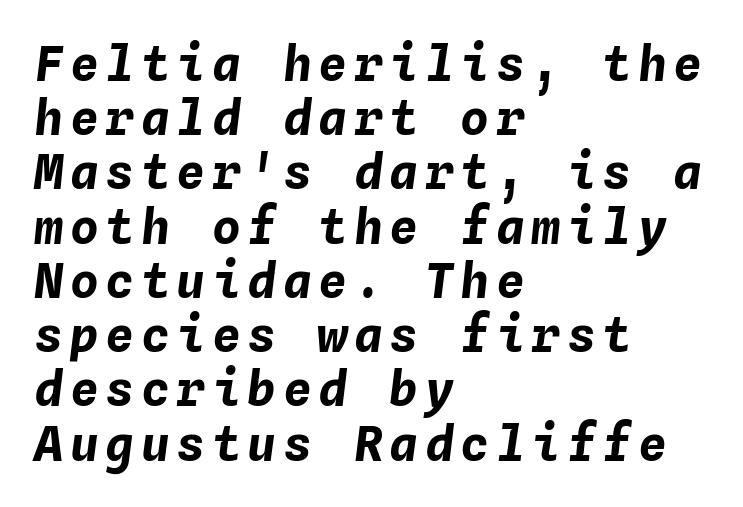
The image shows 48 px bold type, italic (leaning right), monospaced; set left-aligned, tight line spacing (1.13x), not underlined; low stroke contrast and a medium x-height.
